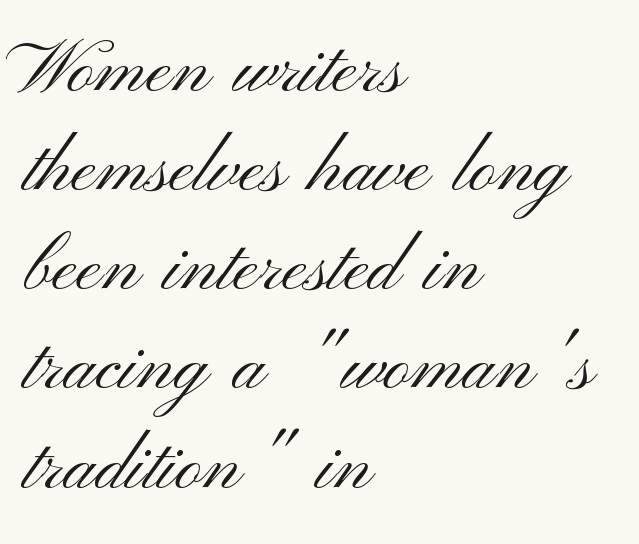
Inter-character spacing is left at the font's built-in metrics. Think of a printed novel: that variable character pitch is what you see here. The font family rendered here belongs to the sans-serif group. The gap between lines stays unmarked.
